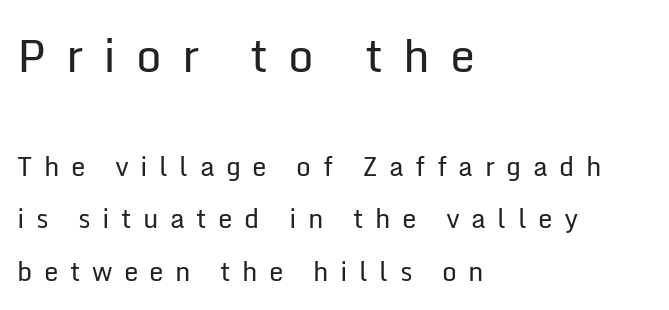
Q: Is the text bold? A: No.
Q: Is the text italic (slanted)? A: No, it is upright.
Q: Is the typeface a serif or a sans-serif typeface? A: Sans-serif.
Q: Is the text underlined? A: No.
Q: How is the paragraph aligned? A: Left-aligned.
Q: Is the spacing between letters normal or unusually wide? A: Unusually wide.
Q: Is the spacing between lines tight, normal or loose? A: Loose.
Q: Which block of text is set in a larger size, the first (top) or the second (bottom)? A: The first (top) one.
Q: Width (condensed, normal, or wide)? A: Normal.
Q: Stroke contrast? A: Low.
Q: x-height? A: Medium.
Q: Monospaced? A: No.
